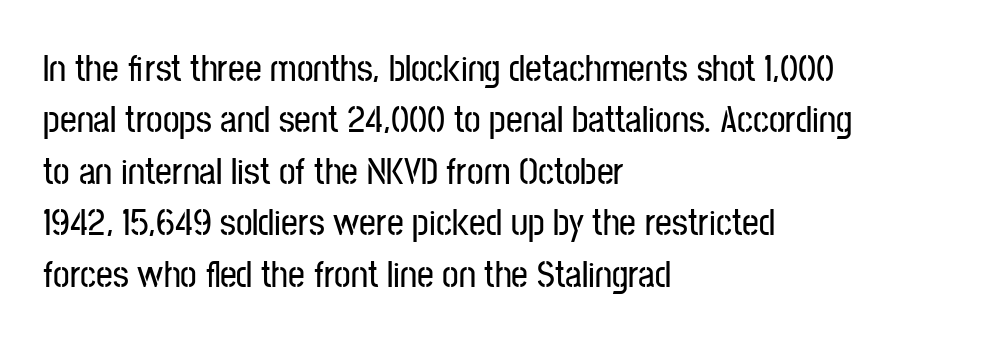
{"serif": "no", "italic": "no", "width": "condensed", "stroke_contrast": "low", "x_height": "medium", "monospaced": "no", "underline": "no", "align": "left", "line_spacing": "normal", "line_spacing_ratio": 1.39, "letter_spacing": "normal", "letter_spacing_em": 0.0, "glyph_px": 37}
